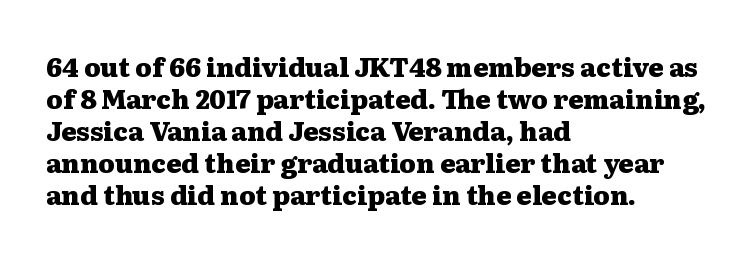
Alignment: flush left. A clean baseline with only descenders dipping below it. Vertical strokes here are truly vertical. Every letter is thick-stroked: bold, no question. A typesetter would call this zero additional tracking.
